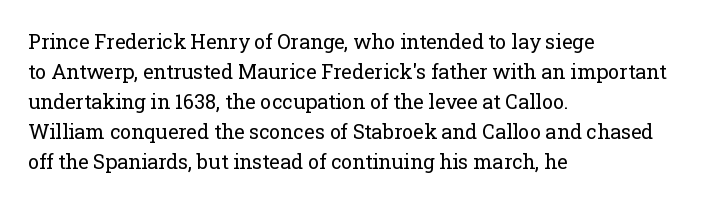
Q: Is the text bold? A: No.
Q: Is the text italic (slanted)? A: No, it is upright.
Q: Is the text underlined? A: No.
Q: How is the paragraph aligned? A: Left-aligned.
Q: Is the spacing between letters normal or unusually wide? A: Normal.
Q: Is the spacing between lines tight, normal or loose? A: Normal.
